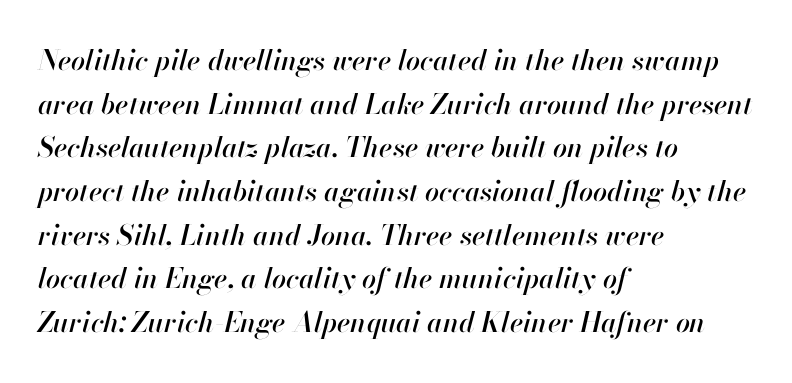
{"italic": "yes", "lean": "right", "slant_degrees": 13, "width": "normal", "stroke_contrast": "high", "x_height": "small", "monospaced": "no", "underline": "no", "align": "left", "line_spacing": "normal", "line_spacing_ratio": 1.56, "letter_spacing": "normal", "letter_spacing_em": 0.0, "glyph_px": 28}
